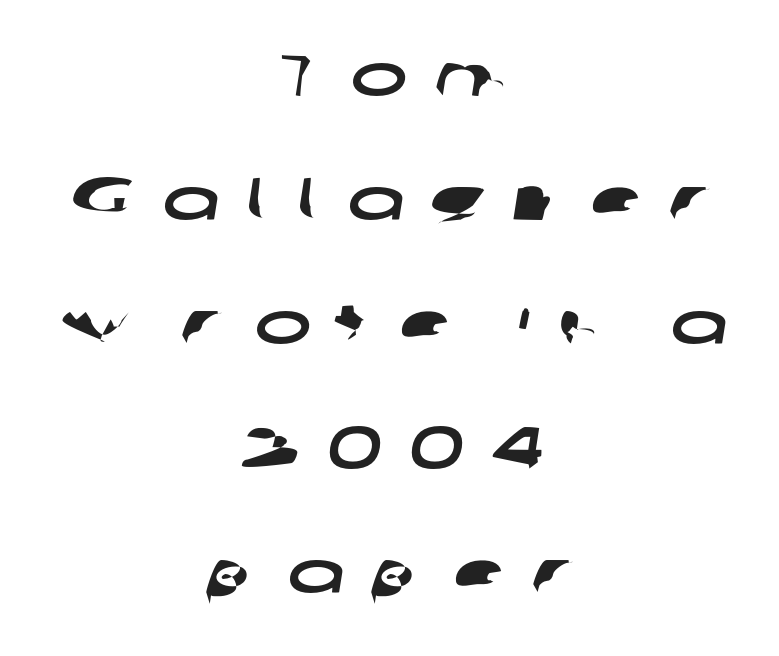
Each new line begins a long way beneath the previous one. Proportional: the letters do not fall into vertical columns. Plain, unruled lines of type. Words appear elongated and porous because spacing is wide. This rendering employs a face without finishing strokes, i.e., a sans-serif. One-word summary of the alignment: center.
